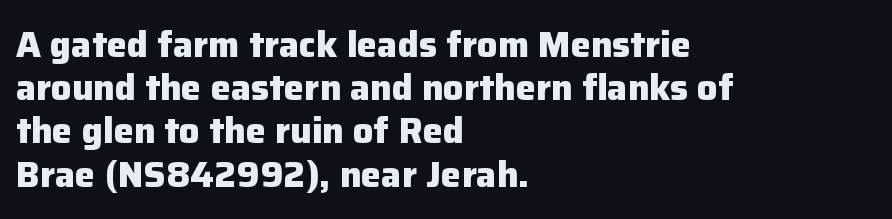
{"serif": "no", "italic": "no", "bold": "yes", "weight": "heavy", "width": "normal", "stroke_contrast": "low", "x_height": "medium", "monospaced": "no", "underline": "no", "align": "left", "line_spacing_ratio": 1.2, "letter_spacing": "normal", "letter_spacing_em": 0.0, "glyph_px": 36}
